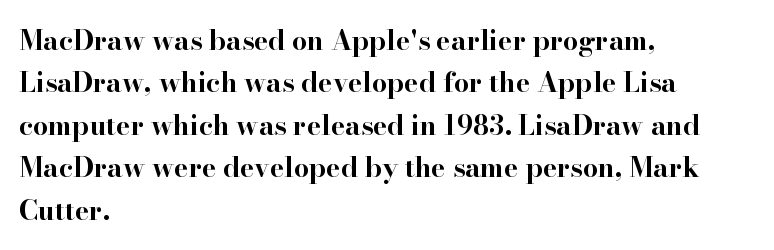
Q: Is the text bold? A: Yes.
Q: Is the text italic (slanted)? A: No, it is upright.
Q: Is the text underlined? A: No.
Q: How is the paragraph aligned? A: Left-aligned.
Q: Is the spacing between letters normal or unusually wide? A: Normal.
Q: Is the spacing between lines tight, normal or loose? A: Normal.
